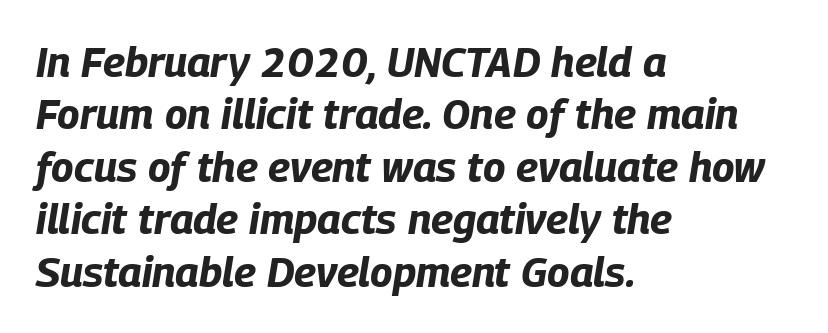
The image shows 42 px bold, condensed type, italic (leaning right); set left-aligned, normal line spacing (1.25x), normal letter spacing, not underlined; low stroke contrast and a large x-height.
